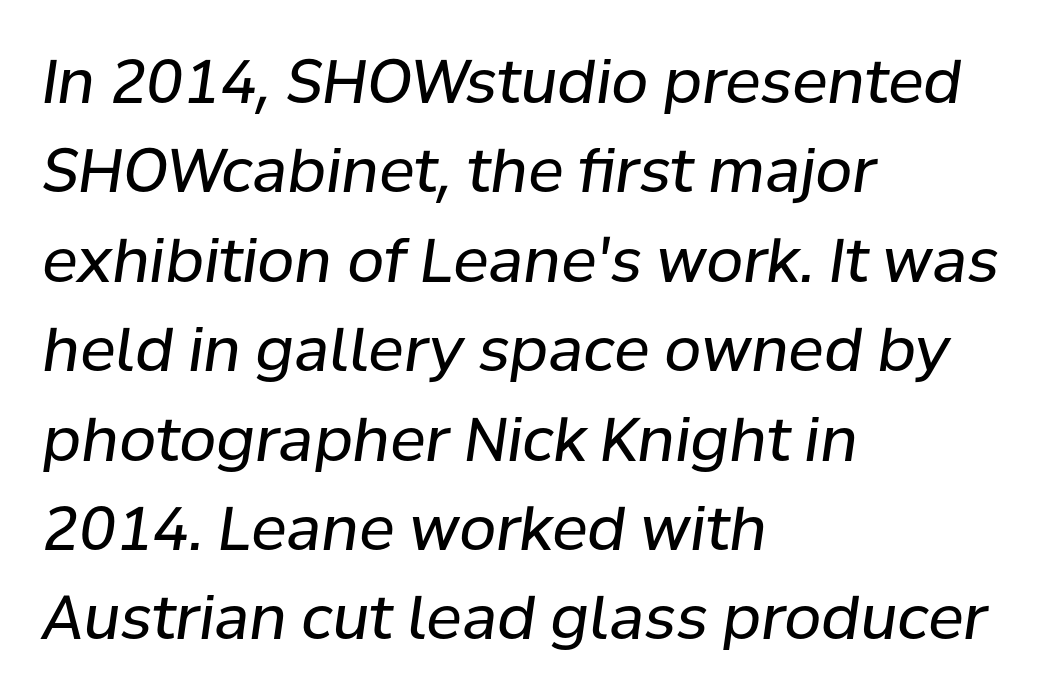
{"italic": "yes", "lean": "right", "slant_degrees": 8, "bold": "no", "weight": "regular", "width": "normal", "stroke_contrast": "low", "x_height": "medium", "monospaced": "no", "underline": "no", "align": "left", "line_spacing": "normal", "line_spacing_ratio": 1.49, "letter_spacing": "normal", "letter_spacing_em": 0.0, "glyph_px": 60}
